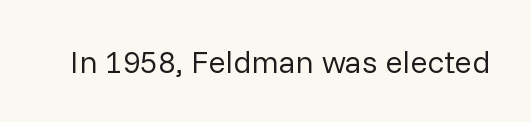
{"serif": "no", "italic": "no", "bold": "no", "weight": "regular", "width": "normal", "stroke_contrast": "low", "x_height": "medium", "monospaced": "no", "underline": "no", "letter_spacing": "normal", "letter_spacing_em": 0.0, "glyph_px": 32}
